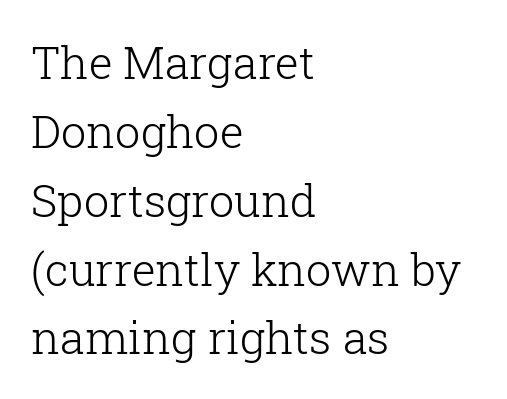
Q: Is the text bold? A: No.
Q: Is the text italic (slanted)? A: No, it is upright.
Q: Is the typeface a serif or a sans-serif typeface? A: Serif.
Q: Is the text underlined? A: No.
Q: How is the paragraph aligned? A: Left-aligned.
Q: Is the spacing between letters normal or unusually wide? A: Normal.
Q: Is the spacing between lines tight, normal or loose? A: Normal.
Q: Width (condensed, normal, or wide)? A: Normal.
Q: Stroke contrast? A: Low.
Q: x-height? A: Medium.
Q: Monospaced? A: No.
